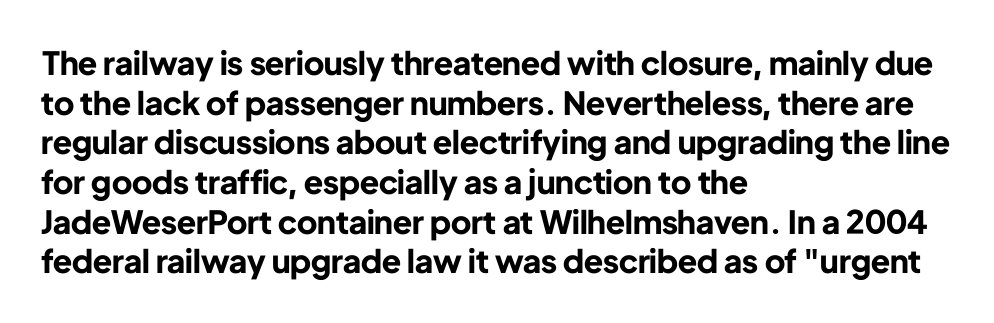
The image shows 32 px bold sans-serif type, upright; set left-aligned, line spacing 1.24x, normal letter spacing, not underlined; low stroke contrast and a medium x-height.
